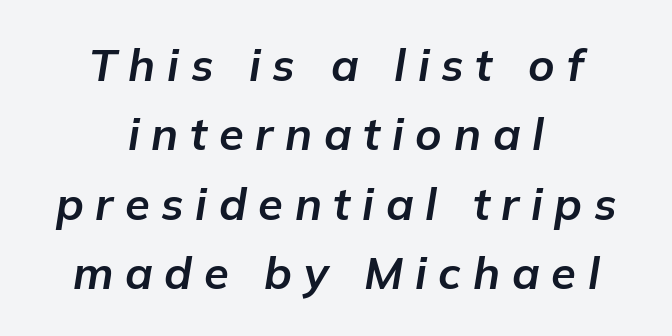
Q: Is the text bold? A: Yes.
Q: Is the text italic (slanted)? A: Yes, it leans right by about 9 degrees.
Q: Is the text underlined? A: No.
Q: How is the paragraph aligned? A: Centered.
Q: Is the spacing between letters normal or unusually wide? A: Unusually wide.
Q: Is the spacing between lines tight, normal or loose? A: Normal.
Q: Width (condensed, normal, or wide)? A: Normal.
Q: Stroke contrast? A: Low.
Q: x-height? A: Medium.
Q: Monospaced? A: No.
